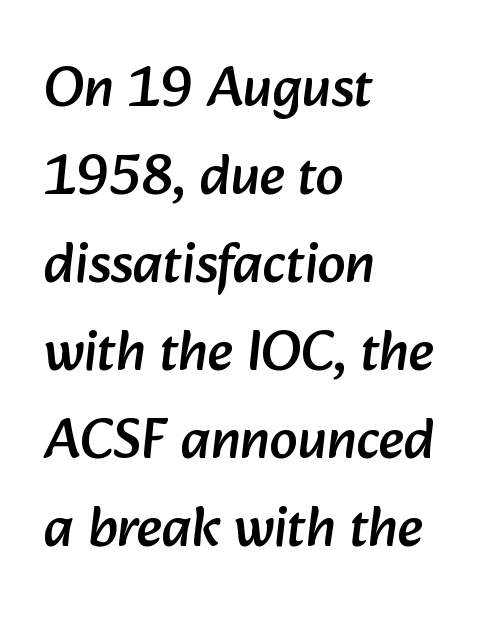
The image shows 56 px sans-serif type; set left-aligned, normal line spacing (1.57x), normal letter spacing, not underlined; low stroke contrast and a medium x-height.
